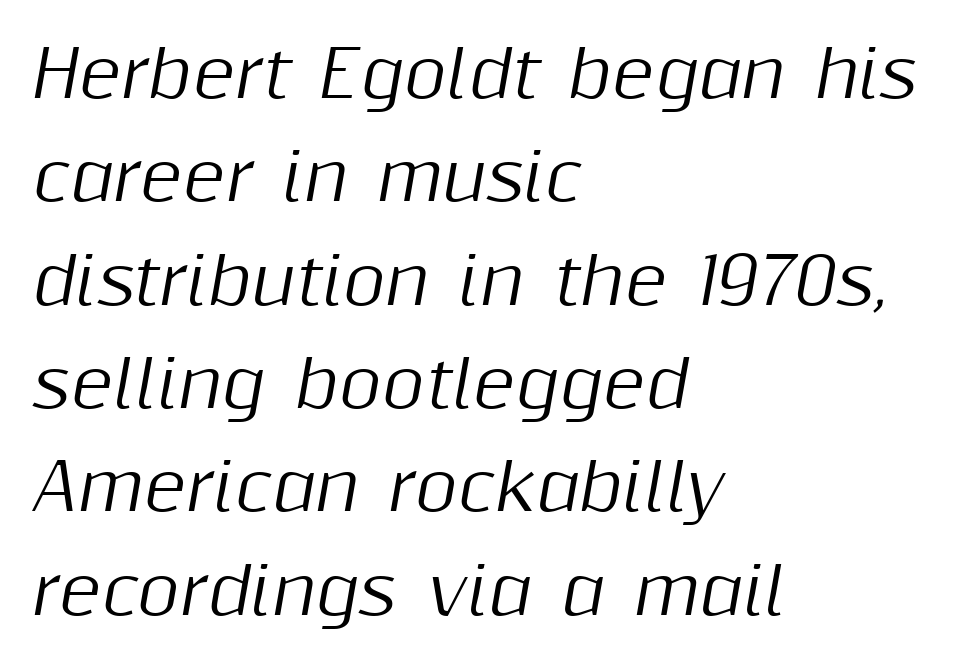
Q: Is the text italic (slanted)? A: Yes, it leans right by about 10 degrees.
Q: Is the text underlined? A: No.
Q: How is the paragraph aligned? A: Left-aligned.
Q: Is the spacing between letters normal or unusually wide? A: Normal.
Q: Is the spacing between lines tight, normal or loose? A: Normal.
Q: Width (condensed, normal, or wide)? A: Normal.
Q: Stroke contrast? A: Medium.
Q: x-height? A: Medium.
Q: Monospaced? A: No.
